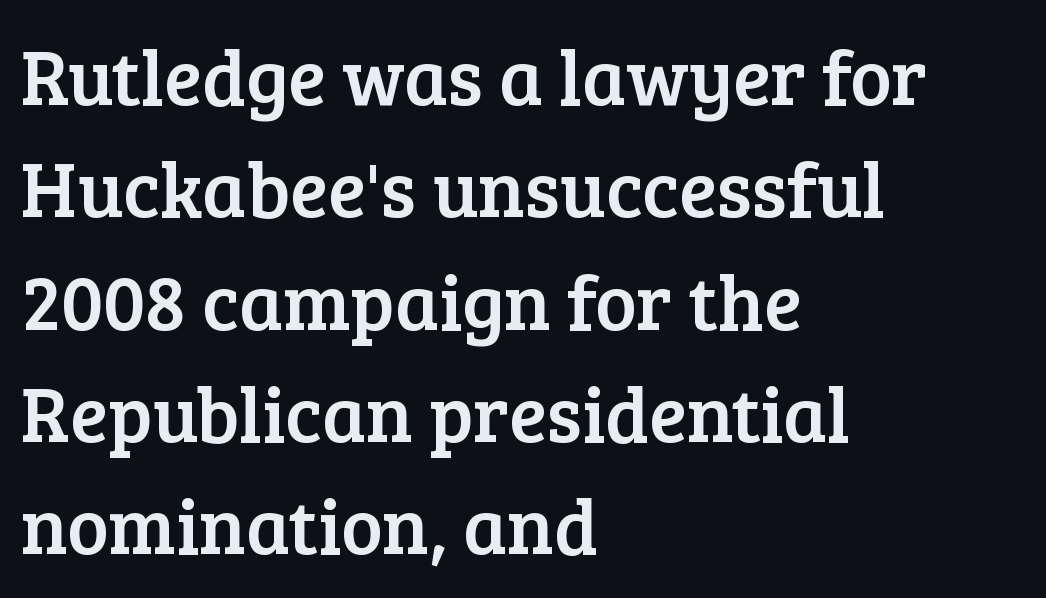
The compositor pushed each line to the left boundary. Honestly, the letter spacing is just normal — you wouldn't notice it. Do the characters align in a grid? No, the font is proportional. Small tapered or slab feet sit at the stroke ends, so this counts as serif. Do the letters lean? They stand straight.
